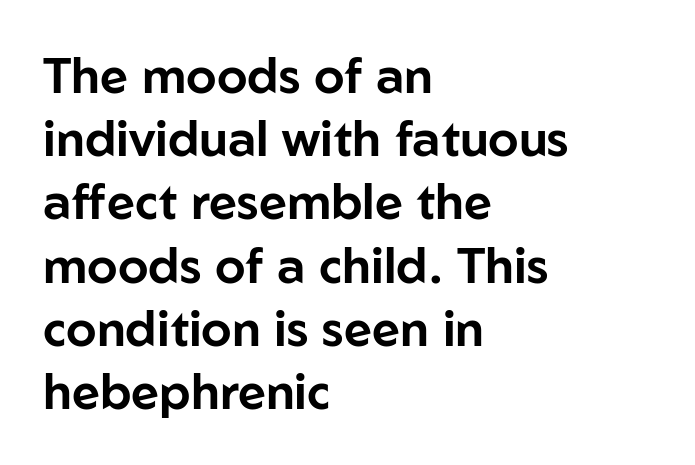
{"serif": "no", "italic": "no", "width": "normal", "stroke_contrast": "low", "x_height": "medium", "monospaced": "no", "underline": "no", "align": "left", "line_spacing": "normal", "line_spacing_ratio": 1.29, "letter_spacing": "normal", "letter_spacing_em": 0.0, "glyph_px": 49}
